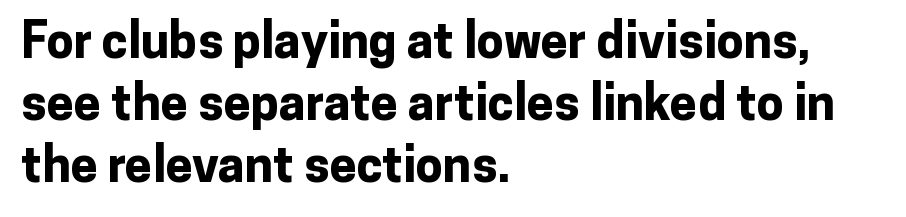
Q: Is the text bold? A: Yes.
Q: Is the text italic (slanted)? A: No, it is upright.
Q: Is the typeface a serif or a sans-serif typeface? A: Sans-serif.
Q: Is the text underlined? A: No.
Q: How is the paragraph aligned? A: Left-aligned.
Q: Is the spacing between letters normal or unusually wide? A: Normal.
Q: Is the spacing between lines tight, normal or loose? A: Normal.
Q: Width (condensed, normal, or wide)? A: Normal.
Q: Stroke contrast? A: Low.
Q: x-height? A: Medium.
Q: Monospaced? A: No.
